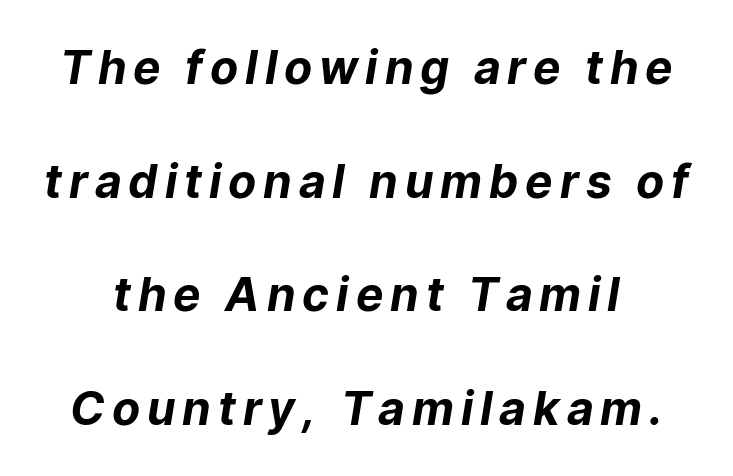
Q: Is the text bold? A: Yes.
Q: Is the typeface a serif or a sans-serif typeface? A: Sans-serif.
Q: Is the text underlined? A: No.
Q: Is the spacing between lines tight, normal or loose? A: Loose.
Q: Width (condensed, normal, or wide)? A: Normal.
Q: Stroke contrast? A: Low.
Q: x-height? A: Medium.
Q: Monospaced? A: No.
